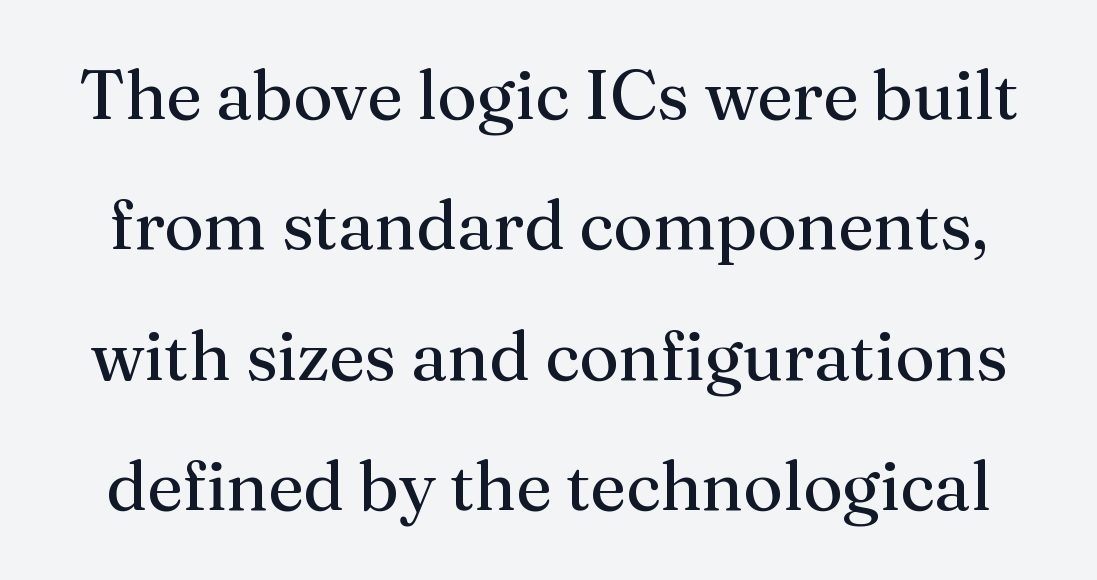
{"serif": "yes", "italic": "no", "bold": "no", "weight": "regular", "width": "normal", "stroke_contrast": "medium", "x_height": "medium", "monospaced": "no", "underline": "no", "line_spacing_ratio": 1.89, "letter_spacing": "normal", "letter_spacing_em": 0.0, "glyph_px": 69}
